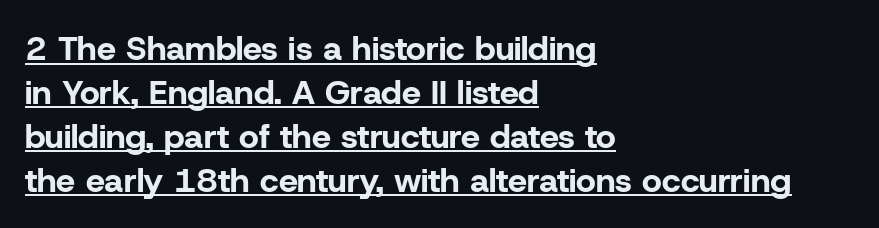
Q: Is the text bold? A: Yes.
Q: Is the text italic (slanted)? A: No, it is upright.
Q: Is the typeface a serif or a sans-serif typeface? A: Sans-serif.
Q: Is the text underlined? A: Yes.
Q: How is the paragraph aligned? A: Left-aligned.
Q: Is the spacing between letters normal or unusually wide? A: Normal.
Q: Is the spacing between lines tight, normal or loose? A: Normal.
Q: Width (condensed, normal, or wide)? A: Normal.
Q: Stroke contrast? A: Low.
Q: x-height? A: Medium.
Q: Monospaced? A: No.
